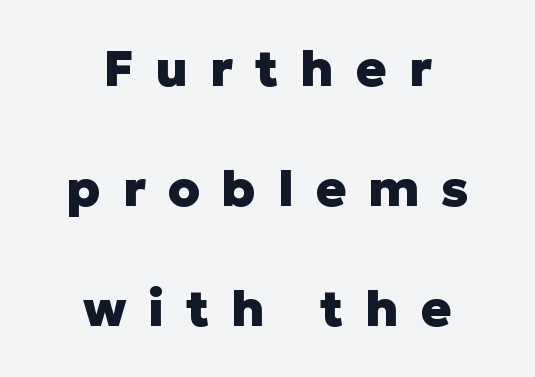
Q: Is the text bold? A: Yes.
Q: Is the text italic (slanted)? A: No, it is upright.
Q: Is the typeface a serif or a sans-serif typeface? A: Sans-serif.
Q: Is the text underlined? A: No.
Q: How is the paragraph aligned? A: Centered.
Q: Is the spacing between letters normal or unusually wide? A: Unusually wide.
Q: Is the spacing between lines tight, normal or loose? A: Loose.
Q: Width (condensed, normal, or wide)? A: Normal.
Q: Stroke contrast? A: Low.
Q: x-height? A: Medium.
Q: Monospaced? A: No.
